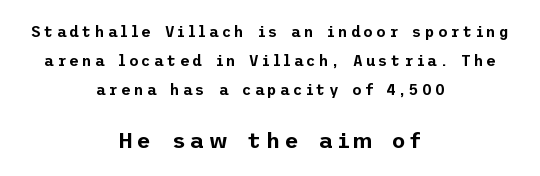
Q: Is the text italic (slanted)? A: No, it is upright.
Q: Is the text underlined? A: No.
Q: How is the paragraph aligned? A: Centered.
Q: Is the spacing between letters normal or unusually wide? A: Unusually wide.
Q: Is the spacing between lines tight, normal or loose? A: Loose.
Q: Which block of text is set in a larger size, the first (top) or the second (bottom)? A: The second (bottom) one.
